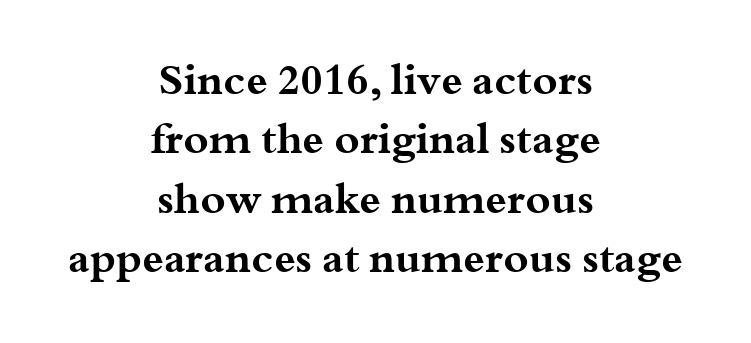
The image shows 43 px bold, wide serif type, upright; set centered, normal line spacing (1.38x), normal letter spacing, not underlined; medium stroke contrast and a small x-height.
